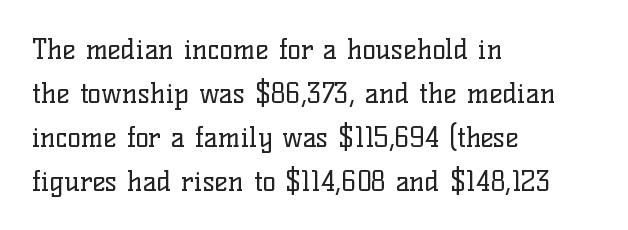
Q: Is the text bold? A: No.
Q: Is the text italic (slanted)? A: No, it is upright.
Q: Is the typeface a serif or a sans-serif typeface? A: Serif.
Q: Is the text underlined? A: No.
Q: How is the paragraph aligned? A: Left-aligned.
Q: Is the spacing between letters normal or unusually wide? A: Normal.
Q: Is the spacing between lines tight, normal or loose? A: Normal.
Q: Width (condensed, normal, or wide)? A: Normal.
Q: Stroke contrast? A: Low.
Q: x-height? A: Medium.
Q: Monospaced? A: No.
